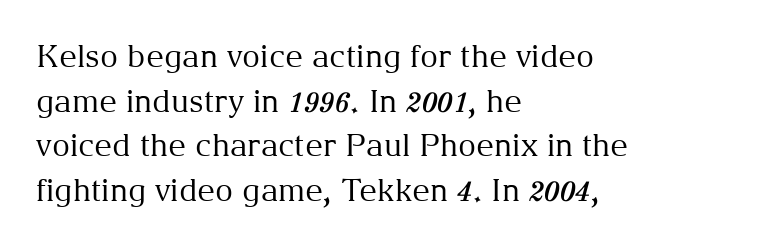
Q: Is the text bold? A: No.
Q: Is the text italic (slanted)? A: No, it is upright.
Q: Is the typeface a serif or a sans-serif typeface? A: Serif.
Q: Is the text underlined? A: No.
Q: How is the paragraph aligned? A: Left-aligned.
Q: Is the spacing between letters normal or unusually wide? A: Normal.
Q: Is the spacing between lines tight, normal or loose? A: Normal.
Q: Width (condensed, normal, or wide)? A: Normal.
Q: Stroke contrast? A: Medium.
Q: x-height? A: Medium.
Q: Monospaced? A: No.
